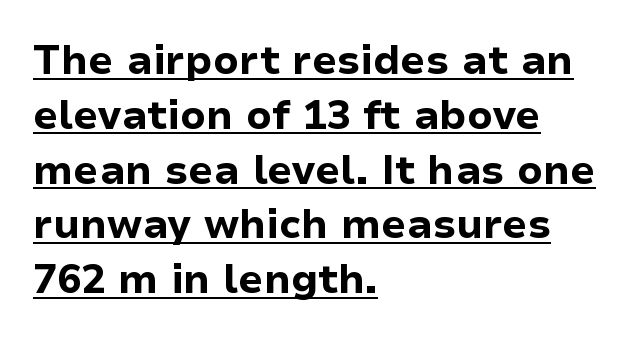
{"serif": "no", "italic": "no", "bold": "yes", "weight": "bold", "width": "normal", "stroke_contrast": "low", "x_height": "medium", "monospaced": "no", "underline": "yes", "align": "left", "line_spacing": "normal", "line_spacing_ratio": 1.37, "letter_spacing": "normal", "letter_spacing_em": 0.0, "glyph_px": 40}
